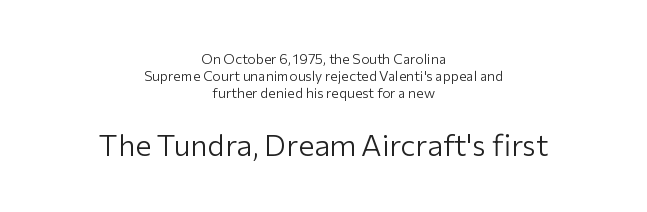
The image shows 30 px light sans-serif type, upright; set centered, line spacing 1.23x, normal letter spacing, not underlined; the second (bottom) block is 2.14x larger; low stroke contrast and a medium x-height.
